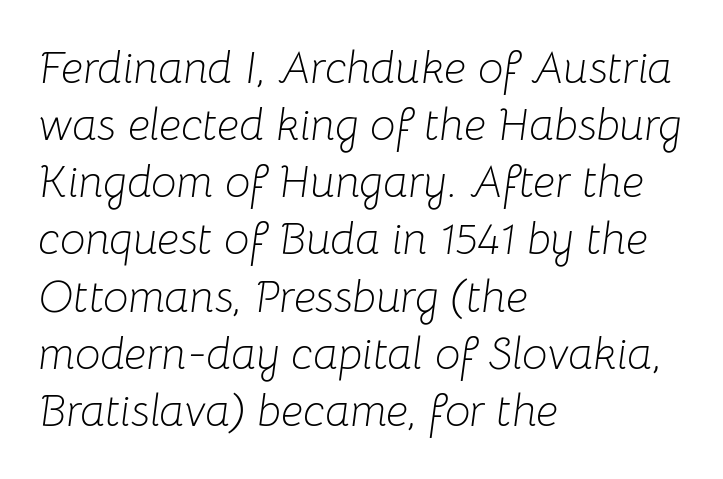
Q: Is the text bold? A: No.
Q: Is the text italic (slanted)? A: Yes, it leans right by about 8 degrees.
Q: Is the text underlined? A: No.
Q: How is the paragraph aligned? A: Left-aligned.
Q: Is the spacing between letters normal or unusually wide? A: Normal.
Q: Is the spacing between lines tight, normal or loose? A: Normal.
Q: Width (condensed, normal, or wide)? A: Normal.
Q: Stroke contrast? A: Low.
Q: x-height? A: Medium.
Q: Monospaced? A: No.
